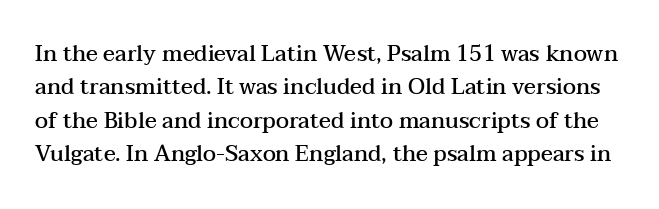
{"italic": "no", "bold": "semi", "underline": "no", "line_spacing": "normal", "line_spacing_ratio": 1.52, "letter_spacing": "normal", "letter_spacing_em": 0.0, "glyph_px": 22}
